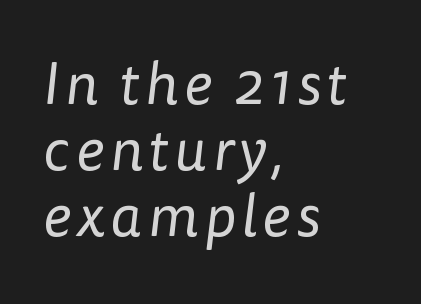
The face used here is proportionally spaced, like ordinary book or web type. In CSS terms this would be text-align: left. Does the type have serifs? No, each stem ends abruptly. The block of text is dense from top to bottom, with scant space between rows. This is not heavy type; no bold has been used. Any mark beneath the type? The region is blank.
